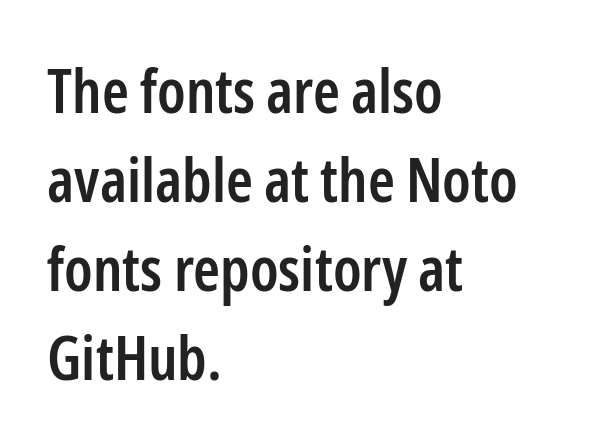
The image shows 61 px semibold, condensed sans-serif type, upright; set left-aligned, normal line spacing (1.46x), normal letter spacing, not underlined; low stroke contrast and a medium x-height.
